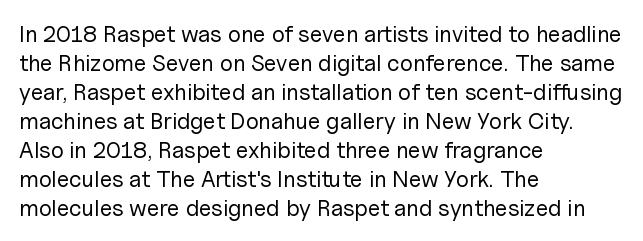
{"italic": "no", "bold": "no", "underline": "no", "align": "left", "line_spacing": "normal", "line_spacing_ratio": 1.26, "letter_spacing": "normal", "letter_spacing_em": 0.0, "glyph_px": 23}
